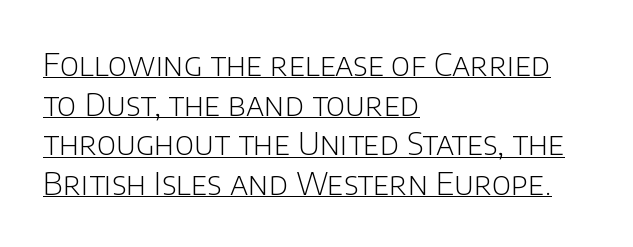
{"serif": "no", "italic": "no", "bold": "no", "weight": "light", "width": "normal", "stroke_contrast": "low", "x_height": "large", "monospaced": "no", "underline": "yes", "align": "left", "line_spacing_ratio": 1.24, "letter_spacing": "normal", "letter_spacing_em": 0.0, "glyph_px": 32}
